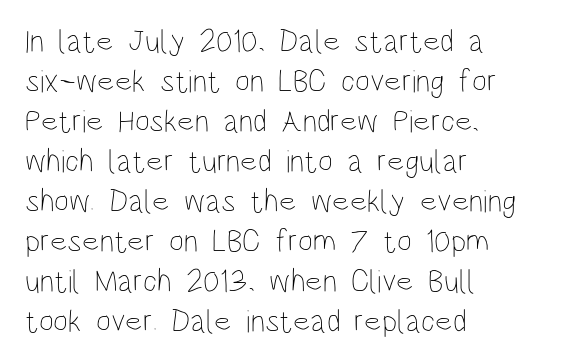
The image shows 32 px thin, condensed type, upright; set left-aligned, normal line spacing (1.25x), normal letter spacing, not underlined; low stroke contrast and a large x-height.
